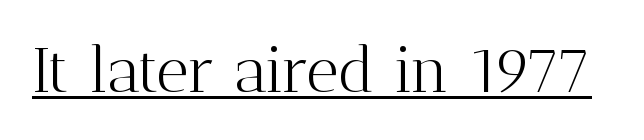
The image shows 63 px light serif type, upright; set normal letter spacing, underlined; medium stroke contrast and a medium x-height.
